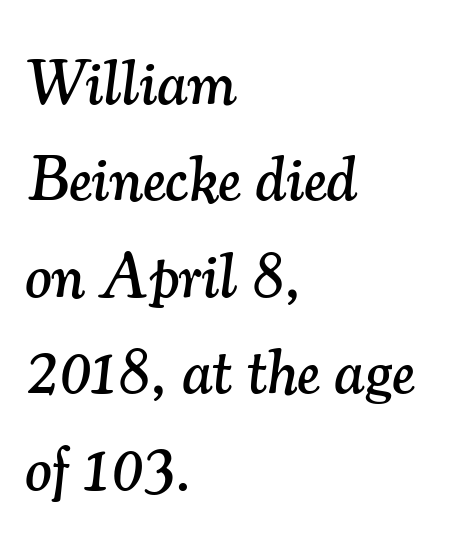
Students, note that the glyphs here touch the page at normal intervals. These lines are composed in type with serifs. A typesetter would call this proportional, since set widths differ per character. One glance says typical: line gaps are just what's usual. Compared with ordinary roman type, these characters are visibly tilted. Descenders hang freely into open space.
